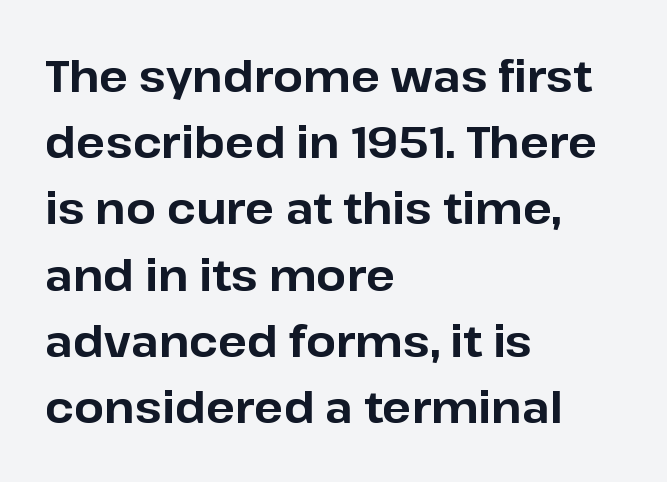
This sample uses plain, unmodified letter spacing. Short and long lines alike share a common starting point at left. Is the type bold? Yes — the strokes are clearly thick and heavy. If you measured baseline to baseline, you'd find a middling distance. Every character sits straight up, as roman type does. The words here are not underlined.
